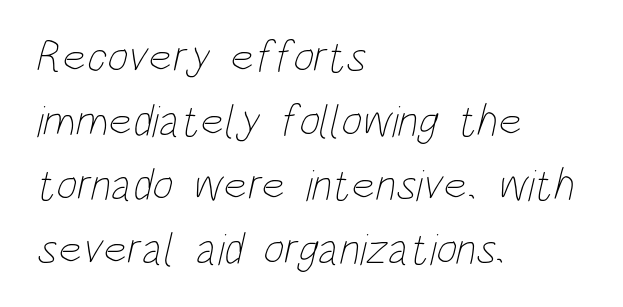
{"bold": "no", "weight": "thin", "width": "condensed", "stroke_contrast": "low", "x_height": "large", "monospaced": "no", "underline": "no", "align": "left", "line_spacing": "normal", "line_spacing_ratio": 1.42, "letter_spacing": "normal", "letter_spacing_em": 0.0, "glyph_px": 45}
